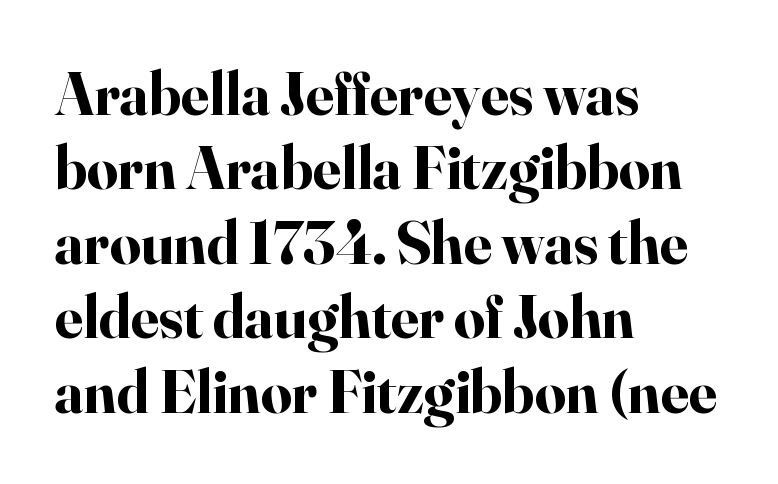
The image shows 61 px bold serif type, upright; set left-aligned, line spacing 1.22x, normal letter spacing, not underlined; high stroke contrast and a small x-height.
